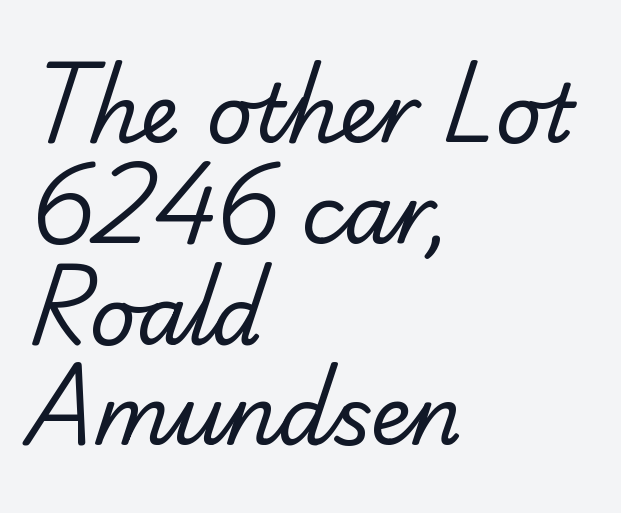
{"serif": "yes", "bold": "no", "weight": "regular", "width": "normal", "stroke_contrast": "low", "x_height": "small", "monospaced": "no", "underline": "no", "align": "left", "line_spacing": "normal", "line_spacing_ratio": 1.26, "letter_spacing": "normal", "letter_spacing_em": 0.0, "glyph_px": 80}
